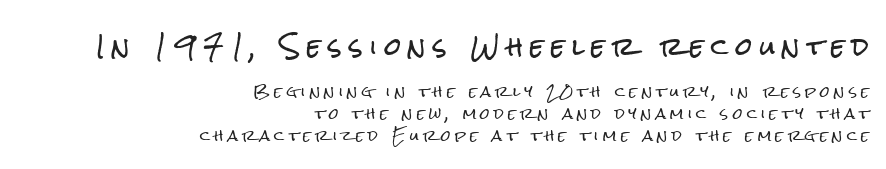
{"italic": "no", "underline": "no", "align": "right", "line_spacing": "normal", "line_spacing_ratio": 1.57, "letter_spacing": "wide", "letter_spacing_em": 0.3, "larger_block": "first", "size_ratio": 1.71, "glyph_px": 24}
